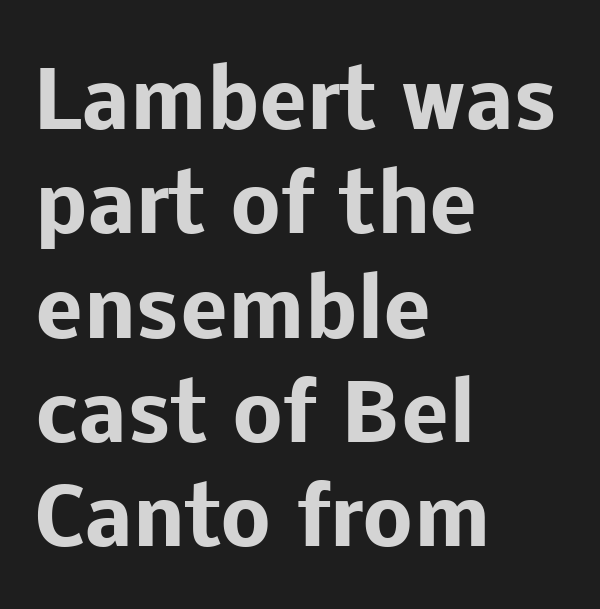
Q: Is the text bold? A: Yes.
Q: Is the text italic (slanted)? A: No, it is upright.
Q: Is the typeface a serif or a sans-serif typeface? A: Sans-serif.
Q: Is the text underlined? A: No.
Q: How is the paragraph aligned? A: Left-aligned.
Q: Is the spacing between letters normal or unusually wide? A: Normal.
Q: Is the spacing between lines tight, normal or loose? A: Normal.
Q: Width (condensed, normal, or wide)? A: Normal.
Q: Stroke contrast? A: Low.
Q: x-height? A: Medium.
Q: Monospaced? A: No.
